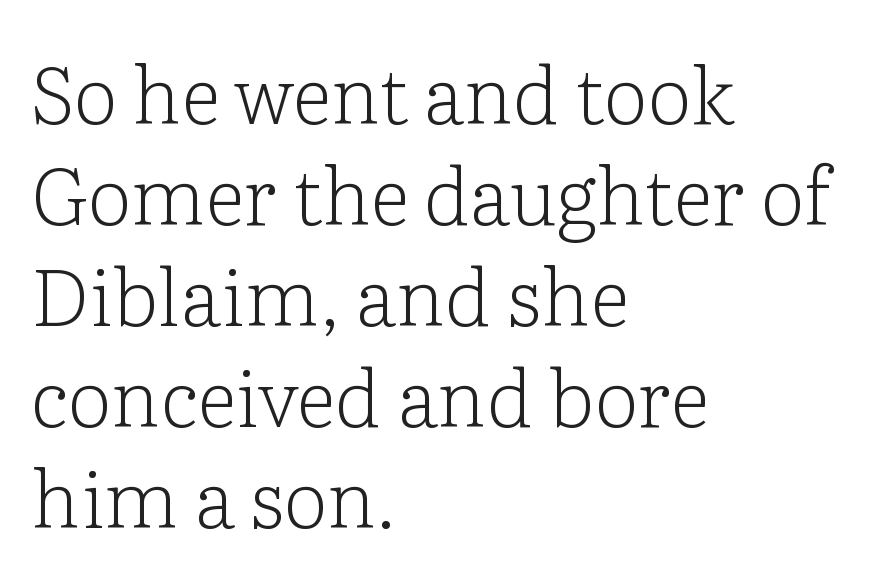
Q: Is the text bold? A: No.
Q: Is the text italic (slanted)? A: No, it is upright.
Q: Is the typeface a serif or a sans-serif typeface? A: Serif.
Q: Is the text underlined? A: No.
Q: How is the paragraph aligned? A: Left-aligned.
Q: Is the spacing between letters normal or unusually wide? A: Normal.
Q: Is the spacing between lines tight, normal or loose? A: Normal.
Q: Width (condensed, normal, or wide)? A: Normal.
Q: Stroke contrast? A: Low.
Q: x-height? A: Medium.
Q: Monospaced? A: No.
